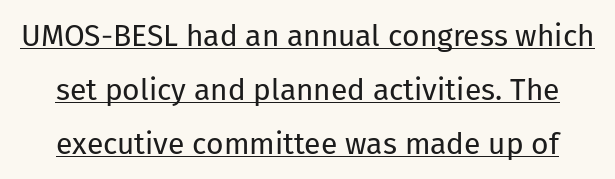
Q: Is the text bold? A: No.
Q: Is the text italic (slanted)? A: No, it is upright.
Q: Is the typeface a serif or a sans-serif typeface? A: Sans-serif.
Q: Is the text underlined? A: Yes.
Q: Is the spacing between letters normal or unusually wide? A: Normal.
Q: Width (condensed, normal, or wide)? A: Normal.
Q: Stroke contrast? A: Low.
Q: x-height? A: Medium.
Q: Monospaced? A: No.
